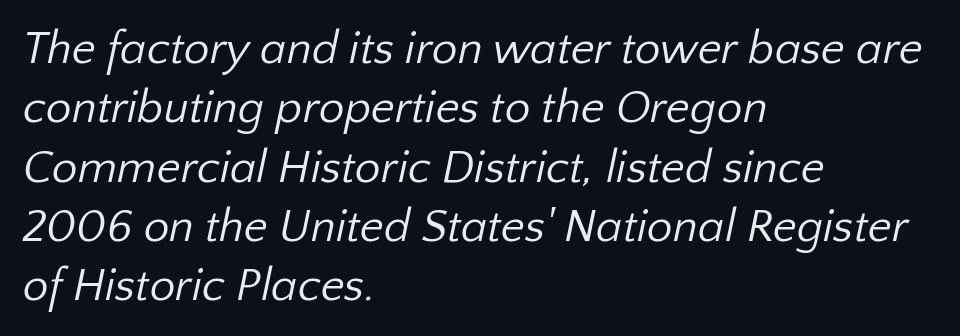
The setting favours the left margin, as ordinary paragraphs usually do. Regular leading. This rendering employs a face without finishing strokes, i.e., a sans-serif. The tracking reads as untouched default to a designer's eye. Letters have the restrained weight of plain body copy at most. Character widths vary here, with narrow letters taking less room than wide ones.
